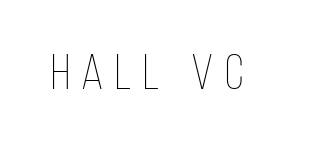
The image shows 50 px thin, condensed type, upright; set unusually wide letter spacing (+0.23 em), not underlined; low stroke contrast and a large x-height.
